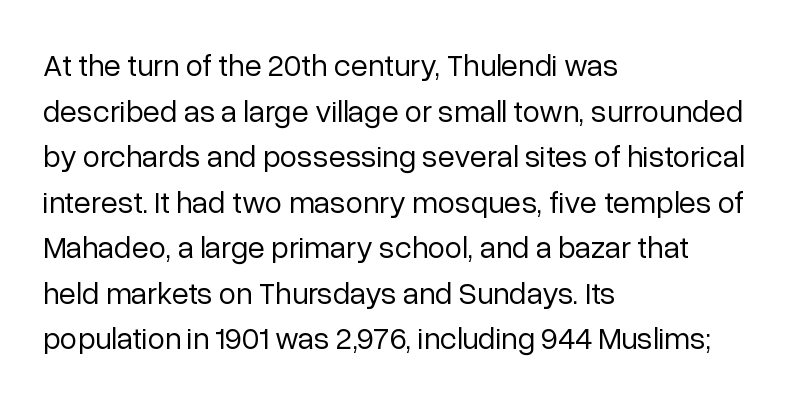
The lines sit at an ordinary, default distance from one another. Typographically, this falls in the sans-serif category. On a weight scale, this lands at 450 or below. Glyph-to-glyph distance matches everyday printed text. Beneath every word, the page is bare. Varying glyph widths throughout — classic text-font behaviour.
